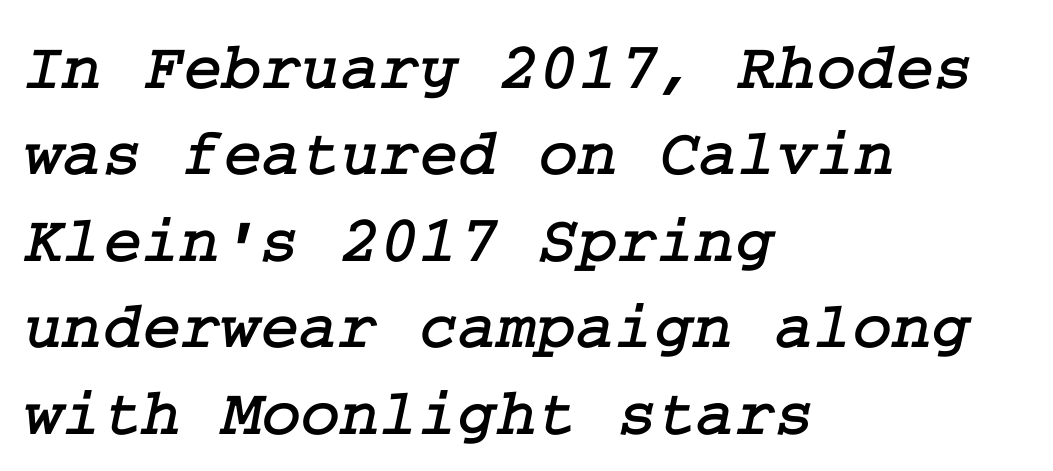
The image shows 67 px serif type; set left-aligned, normal line spacing (1.29x), normal letter spacing, not underlined; low stroke contrast and a medium x-height.
